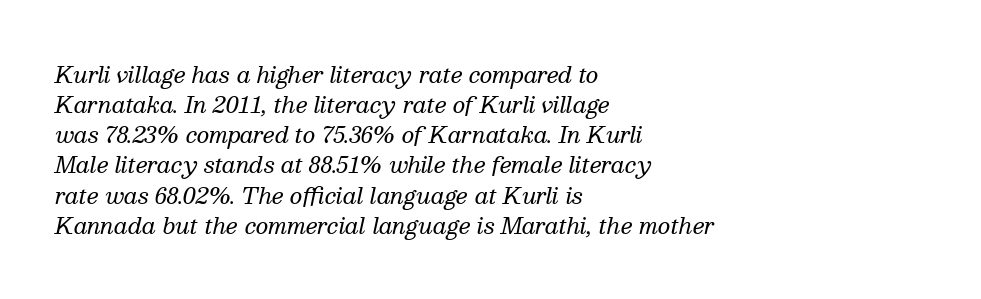
Stems here are at most as thick as an everyday book face. Honestly, the row spacing looks completely unremarkable. This rendering features lettering with no underline. This rendering uses left alignment, leaving the right contour irregular. What stands out about the letter spacing? Nothing — it is the standard amount. The passage shown leans; its letterforms are oblique.
